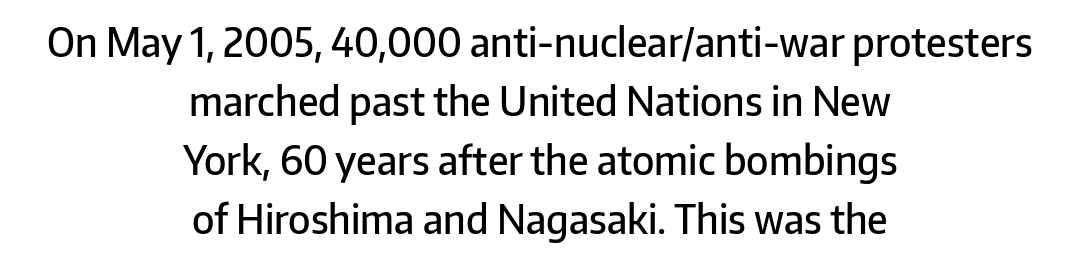
{"serif": "no", "italic": "no", "bold": "semi", "weight": "semibold", "width": "normal", "stroke_contrast": "low", "x_height": "medium", "monospaced": "no", "underline": "no", "align": "center", "line_spacing": "normal", "line_spacing_ratio": 1.51, "letter_spacing": "normal", "letter_spacing_em": 0.0, "glyph_px": 39}
